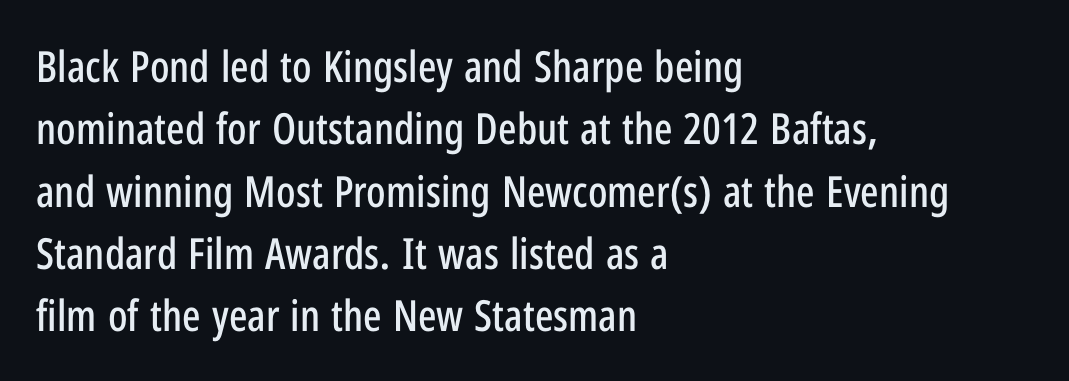
The image shows 43 px condensed sans-serif type, upright; set left-aligned, normal line spacing (1.45x), normal letter spacing, not underlined; low stroke contrast and a medium x-height.
